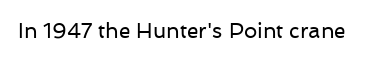
Q: Is the text bold? A: No.
Q: Is the text italic (slanted)? A: No, it is upright.
Q: Is the text underlined? A: No.
Q: Is the spacing between letters normal or unusually wide? A: Normal.
